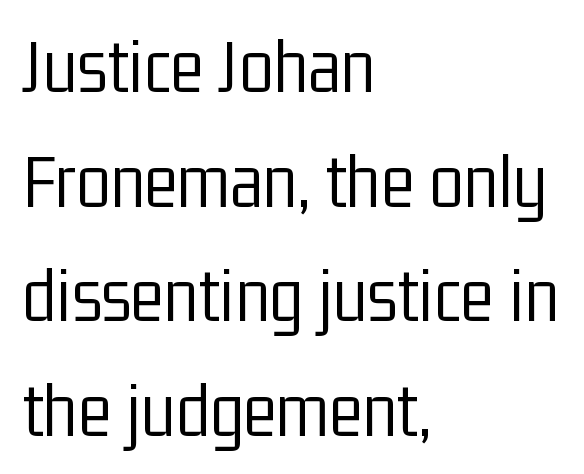
Q: Is the text bold? A: No.
Q: Is the text italic (slanted)? A: No, it is upright.
Q: Is the typeface a serif or a sans-serif typeface? A: Sans-serif.
Q: Is the text underlined? A: No.
Q: How is the paragraph aligned? A: Left-aligned.
Q: Is the spacing between letters normal or unusually wide? A: Normal.
Q: Is the spacing between lines tight, normal or loose? A: Normal.
Q: Width (condensed, normal, or wide)? A: Condensed.
Q: Stroke contrast? A: Low.
Q: x-height? A: Medium.
Q: Monospaced? A: No.
